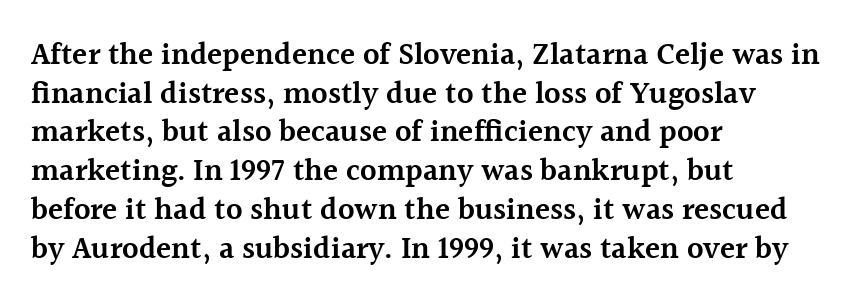
Here the designer chose a conventional face with non-uniform glyph widths. The line texture is even and compact thanks to regular tracking. The specimen omits any rule beneath the text block's lines. One-word summary of the alignment: left. Serifs: yes, visible at the terminals of the letterforms. Tall strokes in this sample are plumb rather than angled.
